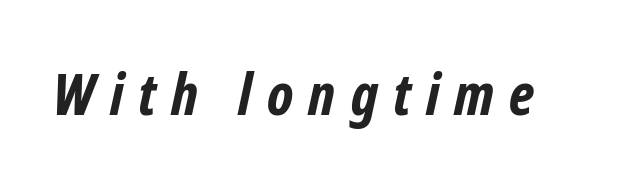
Q: Is the text bold? A: Yes.
Q: Is the typeface a serif or a sans-serif typeface? A: Sans-serif.
Q: Is the text underlined? A: No.
Q: Is the spacing between letters normal or unusually wide? A: Unusually wide.
Q: Width (condensed, normal, or wide)? A: Condensed.
Q: Stroke contrast? A: Low.
Q: x-height? A: Medium.
Q: Monospaced? A: No.
